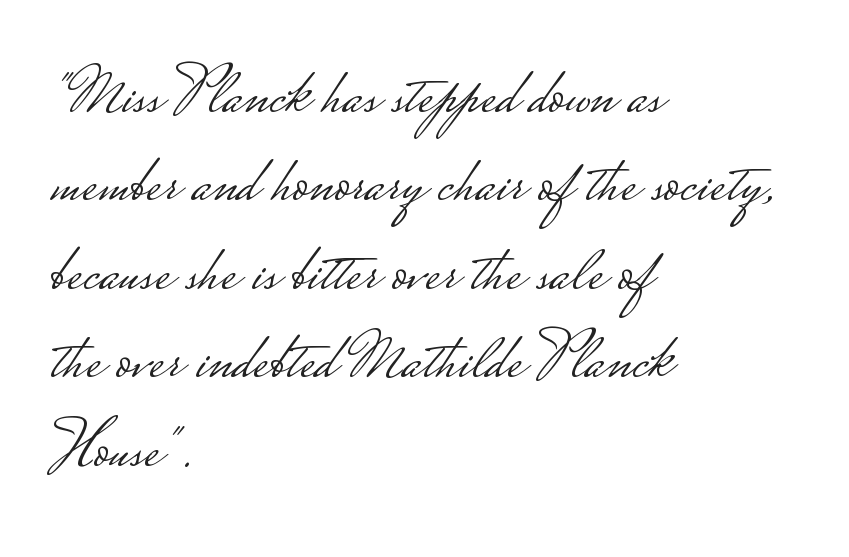
The image shows 68 px light, wide sans-serif type; set left-aligned, normal line spacing (1.3x), normal letter spacing, not underlined; low stroke contrast.
